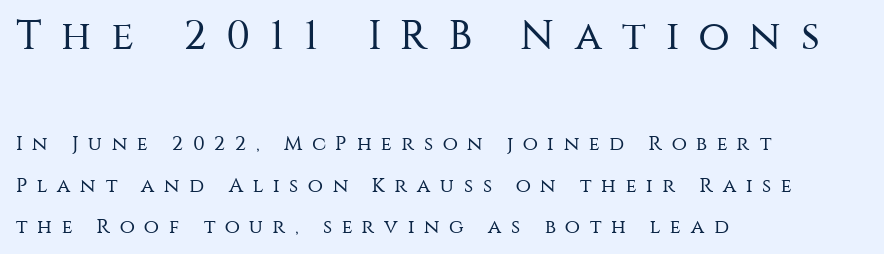
{"serif": "no", "italic": "no", "bold": "no", "weight": "regular", "width": "normal", "stroke_contrast": "medium", "x_height": "large", "monospaced": "no", "underline": "no", "align": "left", "line_spacing": "loose", "line_spacing_ratio": 2.08, "letter_spacing": "wide", "letter_spacing_em": 0.48, "larger_block": "first", "size_ratio": 2.05, "glyph_px": 41}
